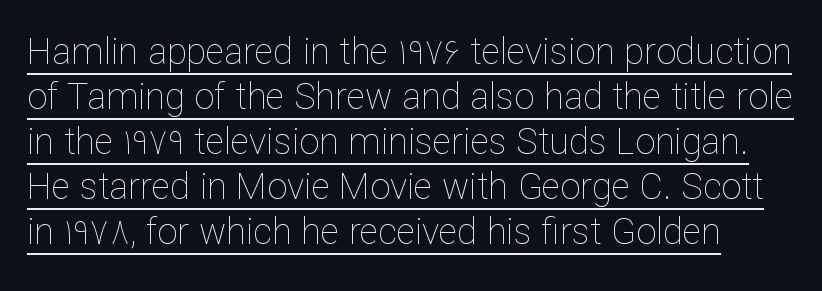
Character widths vary here, with narrow letters taking less room than wide ones. The letters stand upright; this is a roman face. Weight: in the light-to-regular range. Is there much room between lines? A standard amount, neither cramped nor airy. The letterforms sit shoulder to shoulder at normal distance.
